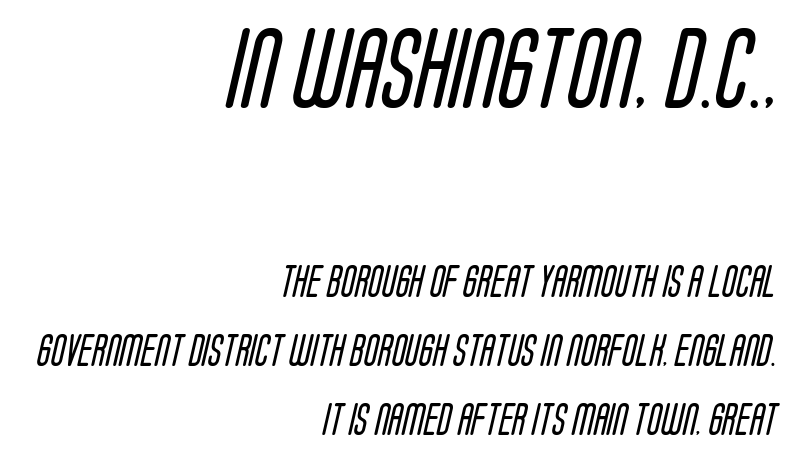
Q: Is the text bold? A: No.
Q: Is the typeface a serif or a sans-serif typeface? A: Sans-serif.
Q: Is the text underlined? A: No.
Q: How is the paragraph aligned? A: Right-aligned.
Q: Is the spacing between letters normal or unusually wide? A: Normal.
Q: Is the spacing between lines tight, normal or loose? A: Loose.
Q: Which block of text is set in a larger size, the first (top) or the second (bottom)? A: The first (top) one.
Q: Width (condensed, normal, or wide)? A: Condensed.
Q: Stroke contrast? A: Low.
Q: x-height? A: Large.
Q: Monospaced? A: No.
